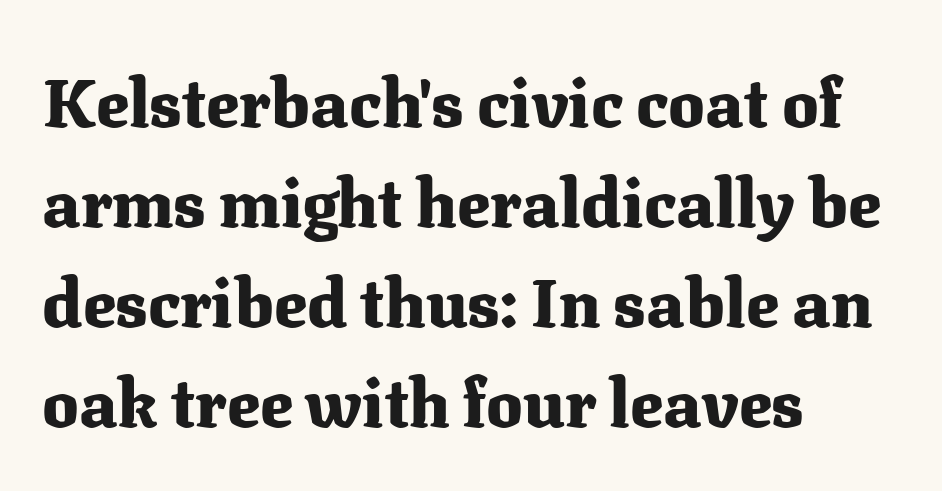
Q: Is the text bold? A: Yes.
Q: Is the text italic (slanted)? A: No, it is upright.
Q: Is the typeface a serif or a sans-serif typeface? A: Serif.
Q: Is the text underlined? A: No.
Q: How is the paragraph aligned? A: Left-aligned.
Q: Is the spacing between letters normal or unusually wide? A: Normal.
Q: Is the spacing between lines tight, normal or loose? A: Normal.
Q: Width (condensed, normal, or wide)? A: Normal.
Q: Stroke contrast? A: Medium.
Q: x-height? A: Medium.
Q: Monospaced? A: No.
